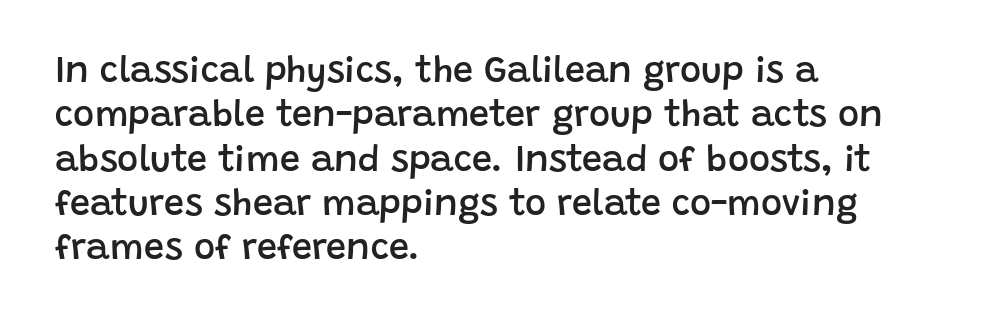
Heft: intermediate — a semibold. Typeset ragged right — the left edge is the straight one. Is this a fixed-width face? No — the glyphs have proportional, varying widths. The face used here is a sans, in the tradition of grotesques and geometrics.
